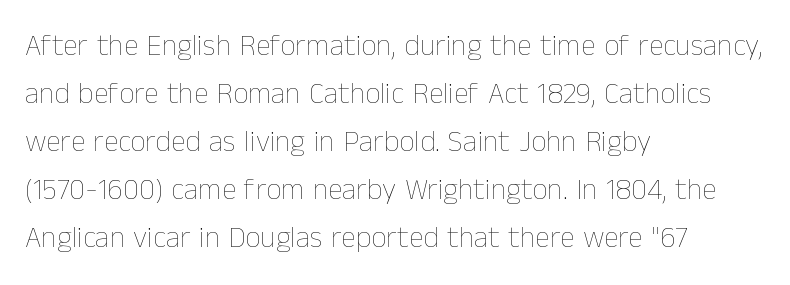
{"italic": "no", "bold": "no", "weight": "thin", "width": "normal", "stroke_contrast": "low", "x_height": "medium", "monospaced": "no", "underline": "no", "align": "left", "line_spacing": "normal", "line_spacing_ratio": 1.6, "letter_spacing": "normal", "letter_spacing_em": 0.0, "glyph_px": 30}
